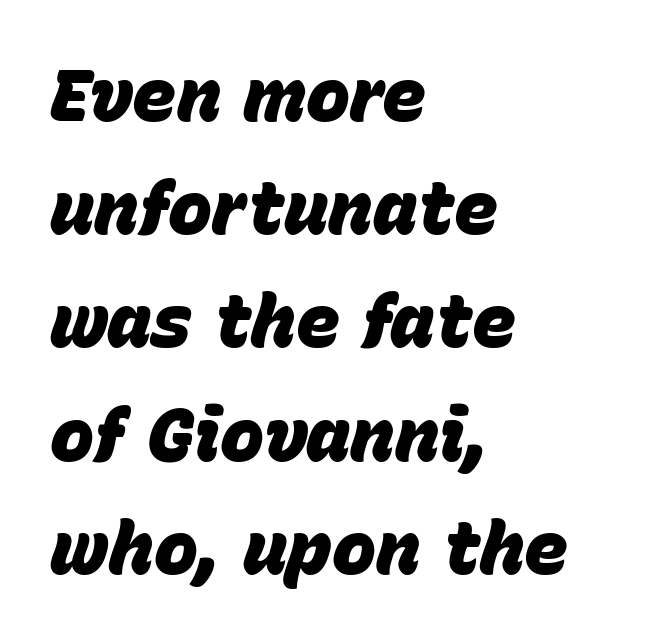
The image shows 74 px heavy type, italic (leaning right); set left-aligned, normal line spacing (1.53x), normal letter spacing, not underlined; low stroke contrast and a large x-height.
